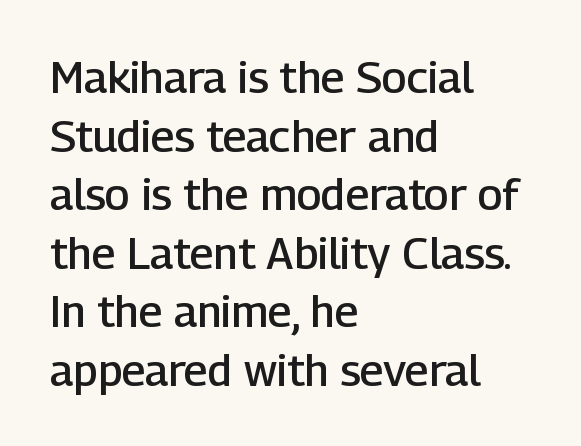
Evenly set lines give the paragraph a standard silhouette. Look at the tracking — it's just the regular setting, nothing added. Looks like regular typesetting: each glyph gets only the width it needs. The rag falls on the right side of this text block.
